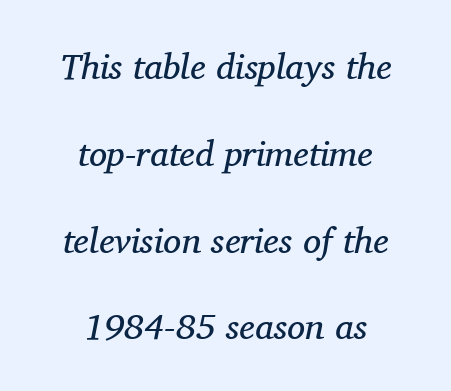
The image shows 36 px regular-weight serif type, italic (leaning right); set centered, loose line spacing (2.41x), normal letter spacing, not underlined; medium stroke contrast and a medium x-height.
